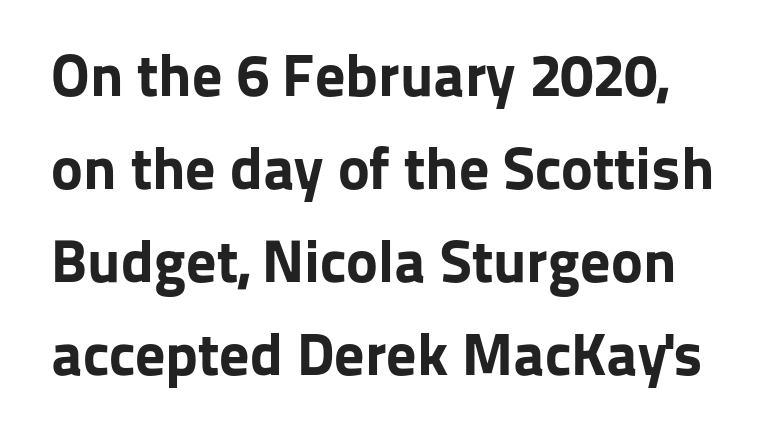
{"serif": "no", "italic": "no", "bold": "yes", "weight": "bold", "width": "normal", "stroke_contrast": "low", "x_height": "medium", "monospaced": "no", "underline": "no", "line_spacing": "normal", "line_spacing_ratio": 1.55, "letter_spacing": "normal", "letter_spacing_em": 0.0, "glyph_px": 60}
